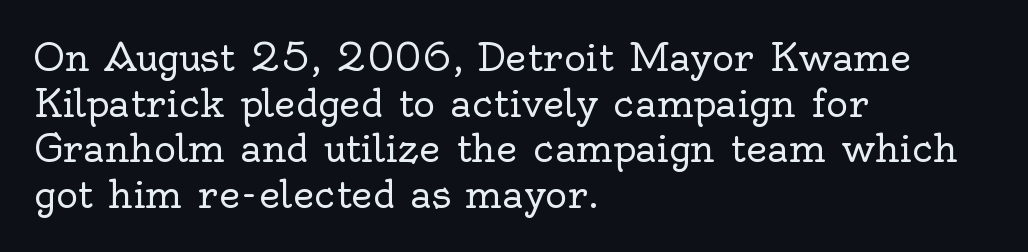
{"serif": "yes", "italic": "no", "bold": "no", "weight": "regular", "width": "normal", "x_height": "small", "monospaced": "no", "underline": "no", "align": "left", "line_spacing_ratio": 1.23, "letter_spacing": "normal", "letter_spacing_em": 0.0, "glyph_px": 37}
